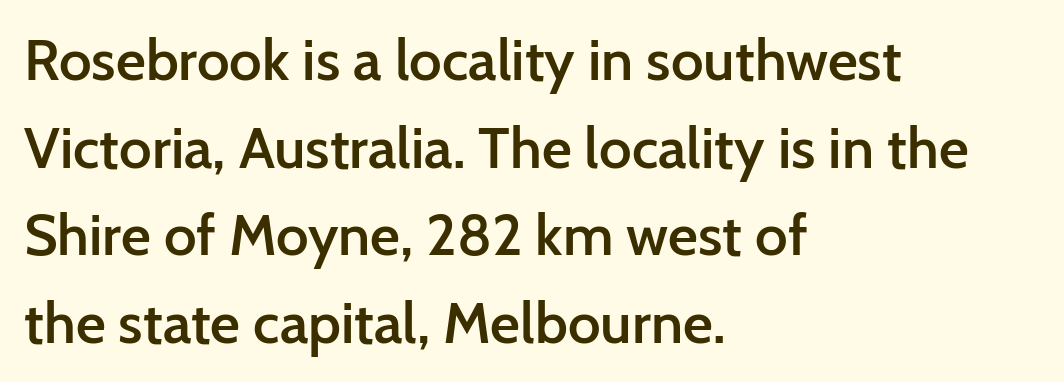
{"serif": "no", "italic": "no", "bold": "semi", "weight": "semibold", "width": "normal", "stroke_contrast": "low", "x_height": "medium", "monospaced": "no", "underline": "no", "align": "left", "line_spacing": "normal", "line_spacing_ratio": 1.51, "letter_spacing": "normal", "letter_spacing_em": 0.0, "glyph_px": 58}
